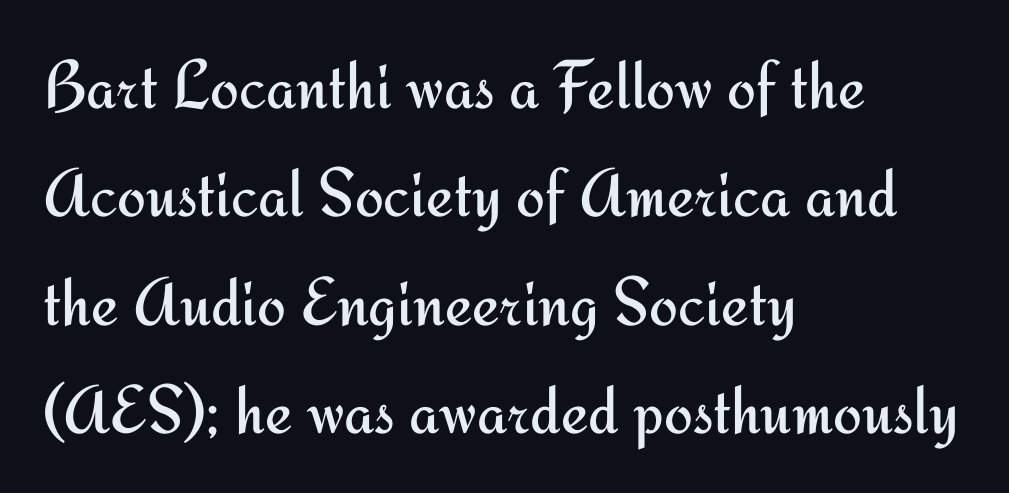
In terms of leading, this rendering sits right in the middle. Varying glyph widths throughout — classic text-font behaviour. Does the lettering tilt? It doesn't — this is upright. Check under the words: just untouched page. A student would call this left alignment; a typographer would say flush left, rag right. Short note: letters normally spaced.
